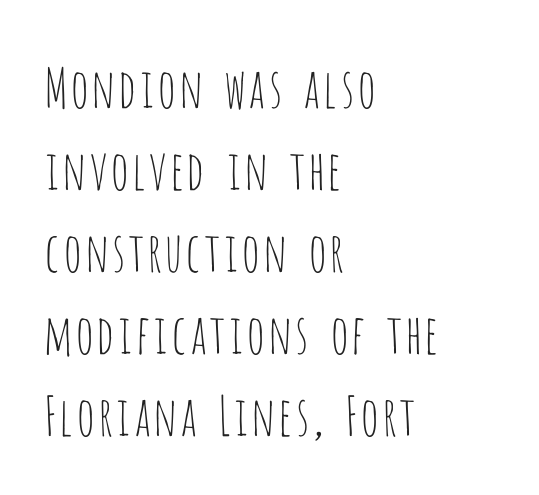
The image shows 54 px thin, condensed sans-serif type, upright; set left-aligned, normal line spacing (1.52x), normal letter spacing, not underlined; low stroke contrast and a large x-height.
